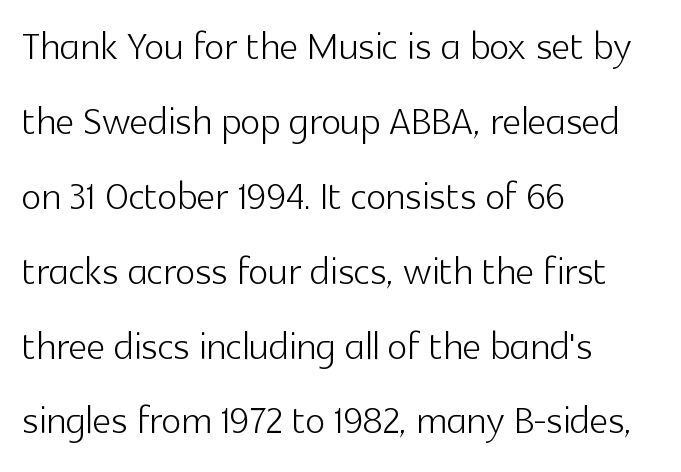
Q: Is the text bold? A: No.
Q: Is the text italic (slanted)? A: No, it is upright.
Q: Is the typeface a serif or a sans-serif typeface? A: Sans-serif.
Q: Is the text underlined? A: No.
Q: How is the paragraph aligned? A: Left-aligned.
Q: Is the spacing between letters normal or unusually wide? A: Normal.
Q: Is the spacing between lines tight, normal or loose? A: Normal.
Q: Width (condensed, normal, or wide)? A: Normal.
Q: x-height? A: Medium.
Q: Monospaced? A: No.
